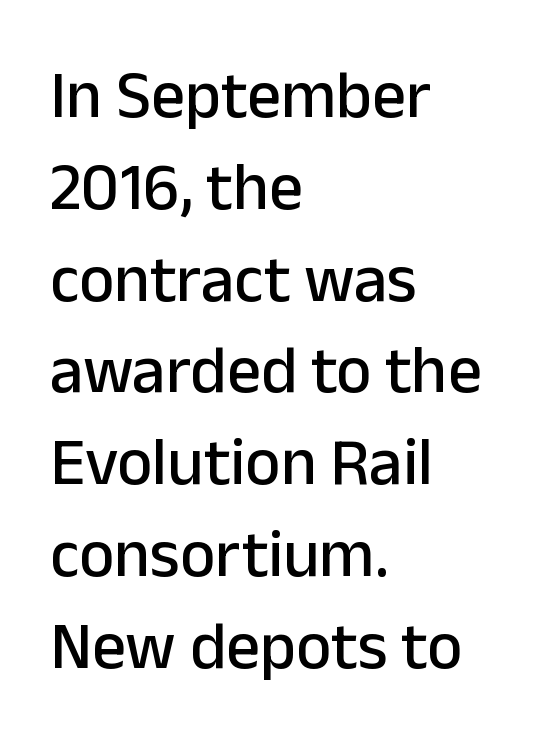
The image shows 67 px sans-serif type, upright; set left-aligned, normal line spacing (1.37x), normal letter spacing, not underlined; low stroke contrast and a medium x-height.
